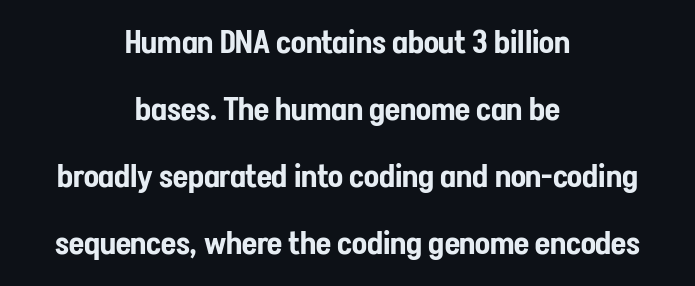
The gaps between neighbouring characters are ordinary and unremarkable. The paragraph has two soft edges and a firm central axis. Descenders are the only things crossing below the line. Interline gaps are noticeably wide in this sample.
